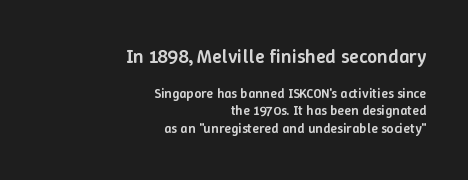
Ordinary non-slanted type is in use. How would I describe the line gaps? Plain and ordinary. Casual observation: everything's shoved over to the right. The strokes are fattened partway — semibold, not bold. Inter-character spacing is left at the font's built-in metrics.
